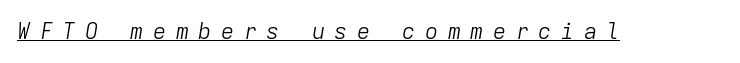
{"italic": "yes", "lean": "right", "slant_degrees": 9, "bold": "no", "underline": "yes", "letter_spacing": "wide", "letter_spacing_em": 0.43, "glyph_px": 22}
